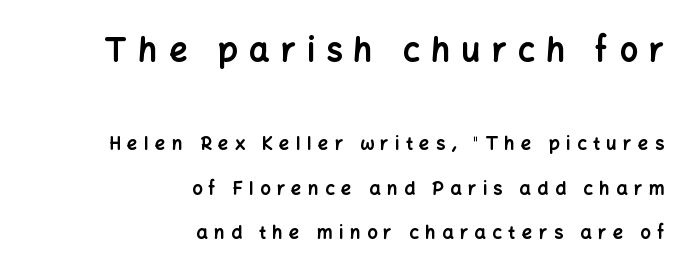
The image shows 32 px bold sans-serif type, upright; set right-aligned, loose line spacing (2.46x), unusually wide letter spacing (+0.36 em), not underlined; the first (top) block is 1.78x larger; low stroke contrast and a medium x-height.
